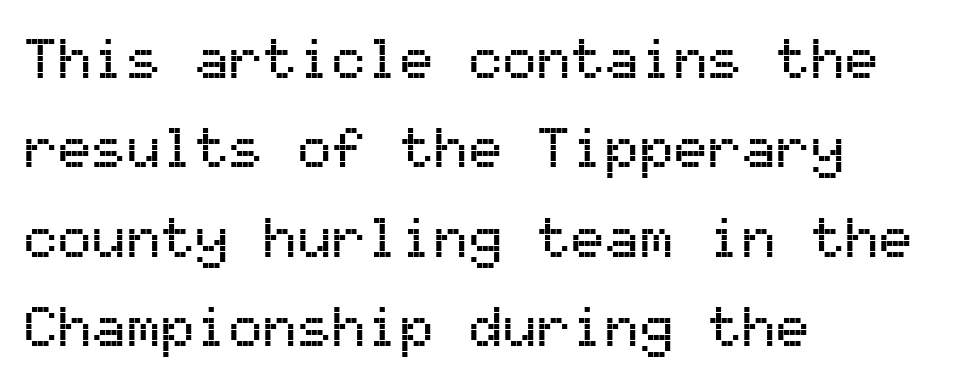
Q: Is the text italic (slanted)? A: No, it is upright.
Q: Is the typeface a serif or a sans-serif typeface? A: Sans-serif.
Q: Is the text underlined? A: No.
Q: How is the paragraph aligned? A: Left-aligned.
Q: Is the spacing between letters normal or unusually wide? A: Normal.
Q: Is the spacing between lines tight, normal or loose? A: Normal.
Q: Width (condensed, normal, or wide)? A: Normal.
Q: Stroke contrast? A: Medium.
Q: x-height? A: Medium.
Q: Monospaced? A: Yes.
